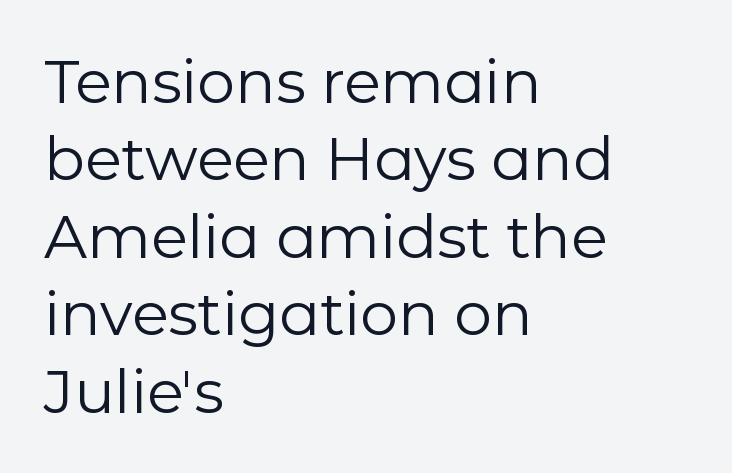
The image shows 60 px regular-weight sans-serif type, upright; set left-aligned, normal line spacing (1.29x), normal letter spacing, not underlined; low stroke contrast and a medium x-height.
